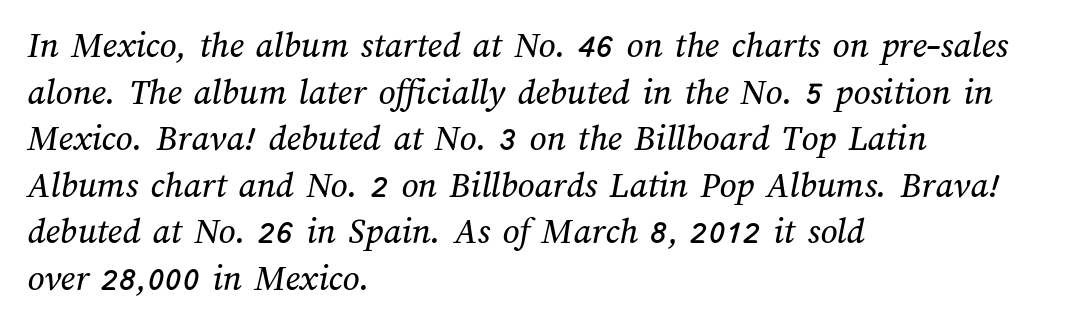
The image shows 37 px text type; set left-aligned, normal line spacing (1.26x), normal letter spacing, not underlined; medium stroke contrast and a medium x-height.
